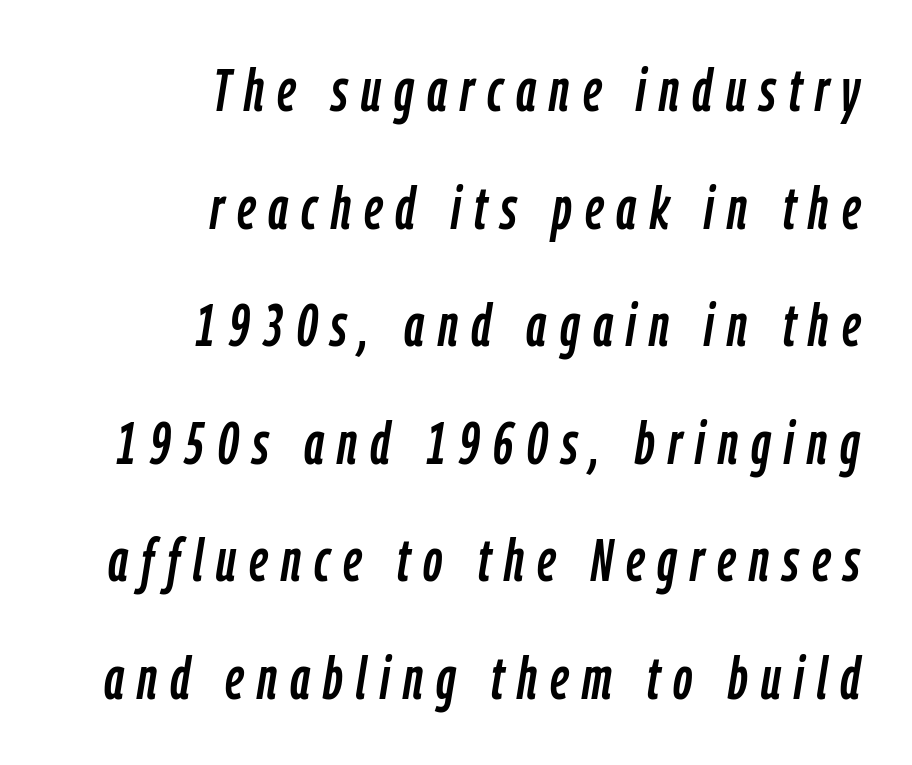
{"italic": "yes", "lean": "right", "slant_degrees": 9, "width": "condensed", "stroke_contrast": "low", "x_height": "medium", "monospaced": "no", "underline": "no", "align": "right", "line_spacing": "loose", "line_spacing_ratio": 1.96, "letter_spacing": "wide", "letter_spacing_em": 0.22, "glyph_px": 60}
